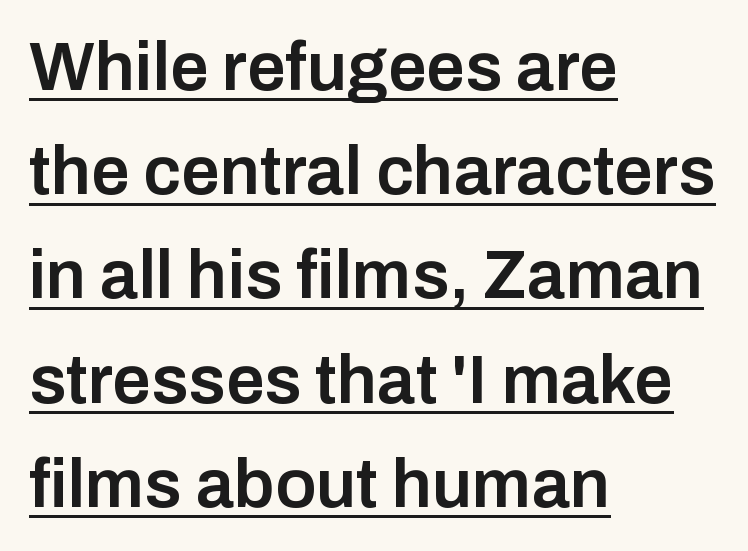
{"serif": "no", "italic": "no", "bold": "semi", "weight": "semibold", "width": "normal", "stroke_contrast": "low", "x_height": "medium", "monospaced": "no", "underline": "yes", "align": "left", "line_spacing": "normal", "line_spacing_ratio": 1.51, "letter_spacing": "normal", "letter_spacing_em": 0.0, "glyph_px": 69}
